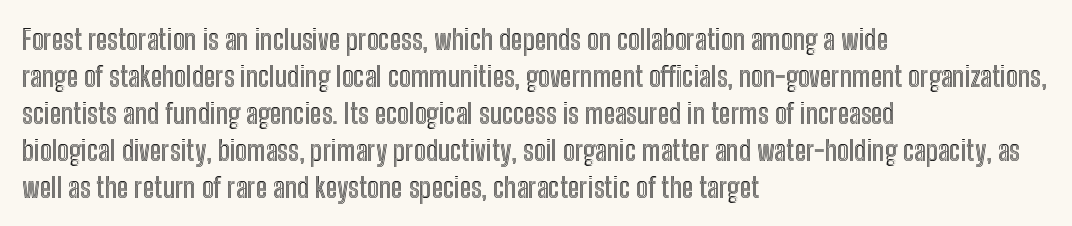
How are the letters spaced? Ordinarily, with no added tracking. This sample has the flowing, uneven cadence of proportional lettering. Style check: upright. This block has exactly the height ordinary leading produces. Quick note: underline off.
